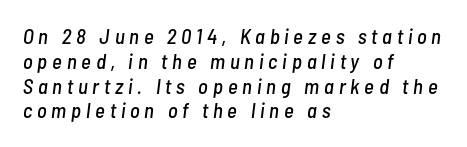
The image shows 21 px text type, italic (leaning right); set left-aligned, line spacing 1.18x, unusually wide letter spacing (+0.23 em), not underlined.
